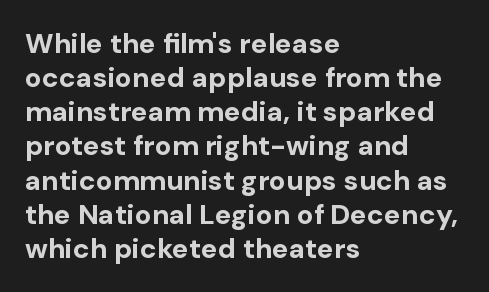
The specimen omits any rule beneath the text block's lines. This rendering employs a face without finishing strokes, i.e., a sans-serif. Posture: vertical. This is heavy type, rendered in bold. The letters sit at their default tracking, neither squeezed nor spread.
